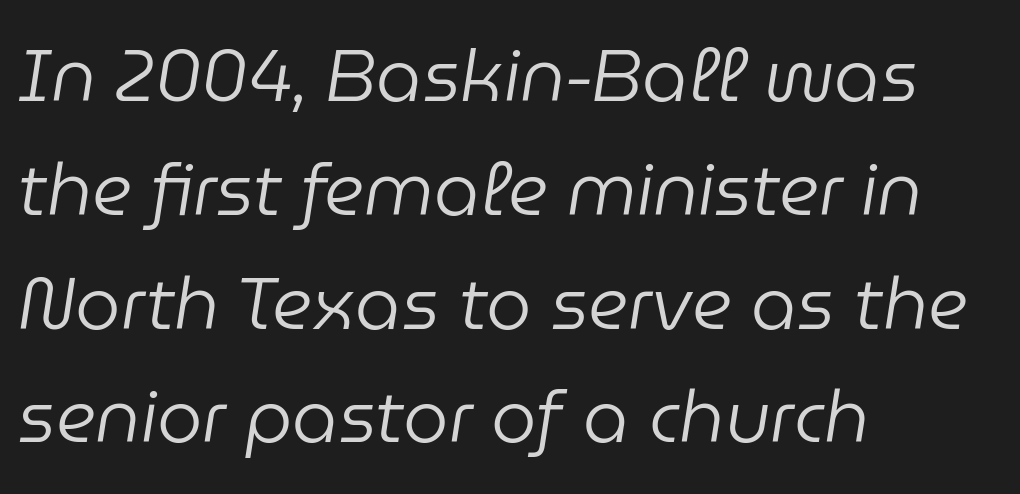
Q: Is the text bold? A: No.
Q: Is the text italic (slanted)? A: Yes, it leans right by about 9 degrees.
Q: Is the text underlined? A: No.
Q: How is the paragraph aligned? A: Left-aligned.
Q: Is the spacing between letters normal or unusually wide? A: Normal.
Q: Is the spacing between lines tight, normal or loose? A: Normal.
Q: Width (condensed, normal, or wide)? A: Normal.
Q: Stroke contrast? A: Low.
Q: x-height? A: Medium.
Q: Monospaced? A: No.
